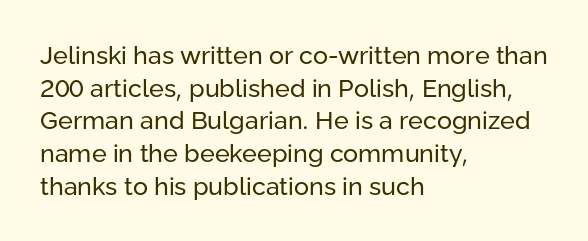
{"italic": "no", "bold": "no", "underline": "no", "align": "left", "line_spacing": "normal", "line_spacing_ratio": 1.31, "letter_spacing": "normal", "letter_spacing_em": 0.0, "glyph_px": 25}
